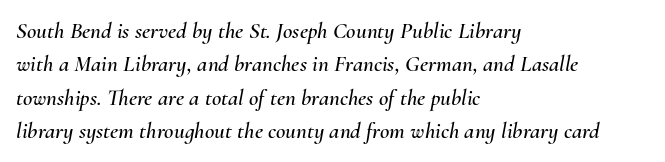
In CSS terms this would be text-align: left. The line texture is even and compact thanks to regular tracking. Rendered with sloped, italic letterforms. Descenders are the only things crossing below the line. Each new line begins a customary step beneath the previous one.
